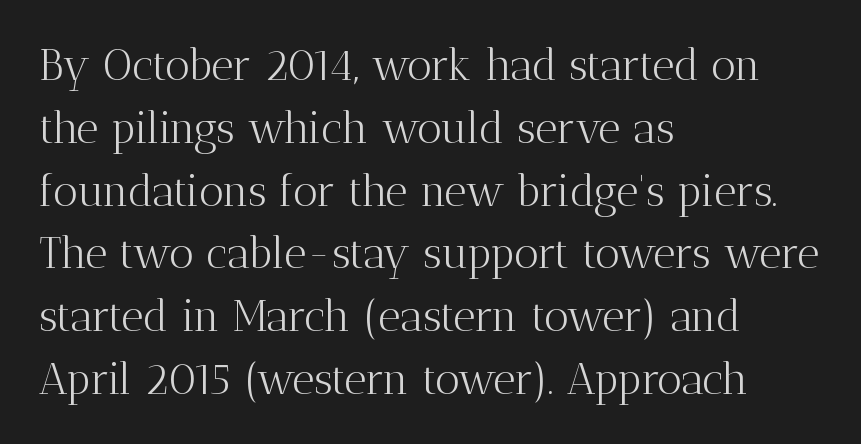
This sample has the flowing, uneven cadence of proportional lettering. Nobody touched the tracking dial on this one. Tall strokes in this sample are plumb rather than angled. Regarding leading, the lines here are spaced in the standard way.
